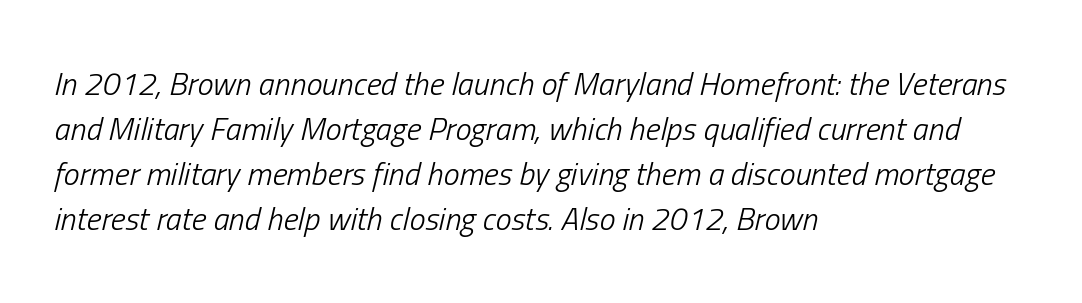
Which margin do the lines hug? The left one — the right edge is uneven. The horizontal fit of the characters is conventional and even. Here the designer chose a conventional face with non-uniform glyph widths. Does the leading feel generous? No, just average. Observe the lean: these are italic letterforms. Underline: absent.
